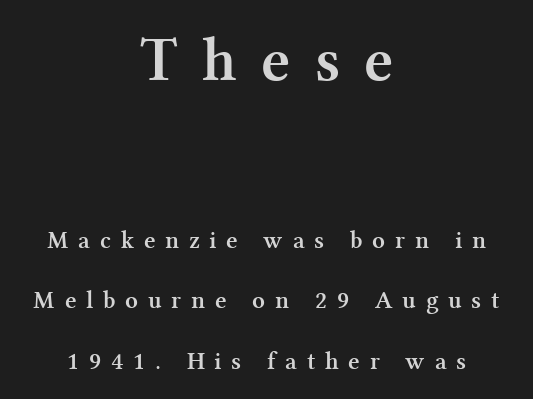
The passage shown has open, widely tracked lettering throughout. This sample uses a serif face. Reading top to bottom, the characters get smaller at the block break. The typesetting leans heavy: a genuine bold. These lines are centered, leaving both edges ragged.
